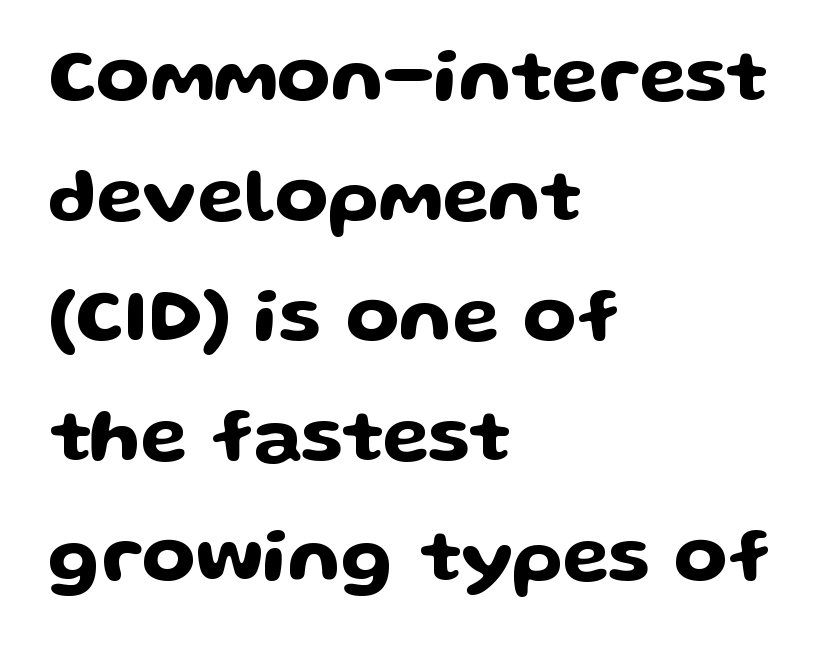
The image shows 77 px wide sans-serif type, upright; set left-aligned, normal line spacing (1.56x), normal letter spacing, not underlined; low stroke contrast and a medium x-height.
